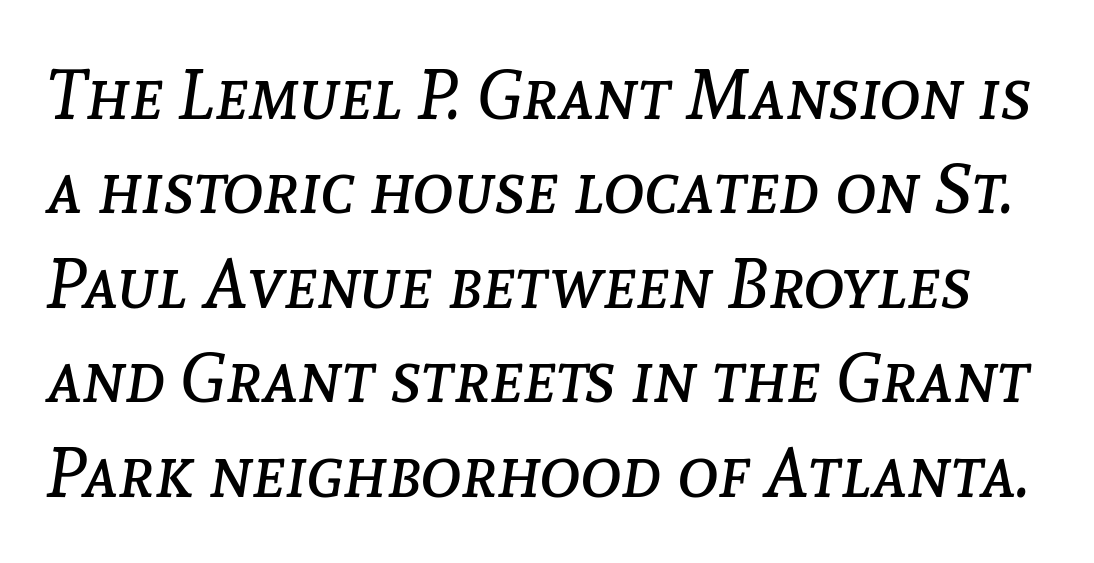
Check under the words: just untouched page. Honestly, the row spacing looks completely unremarkable. Is the type heavy? It reads as light-to-regular instead. Students, note that the glyphs here touch the page at normal intervals.
